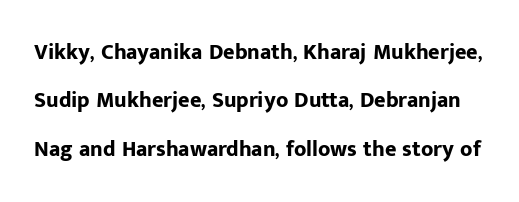
Q: Is the text bold? A: Yes.
Q: Is the text italic (slanted)? A: No, it is upright.
Q: Is the text underlined? A: No.
Q: Is the spacing between letters normal or unusually wide? A: Normal.
Q: Is the spacing between lines tight, normal or loose? A: Loose.
